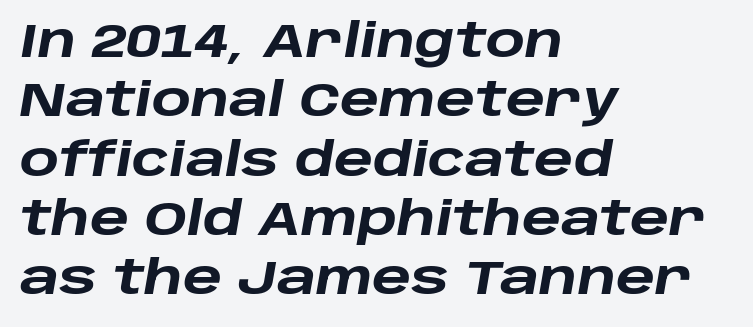
{"italic": "yes", "lean": "right", "slant_degrees": 10, "bold": "yes", "weight": "heavy", "width": "wide", "stroke_contrast": "low", "x_height": "large", "monospaced": "no", "underline": "no", "align": "left", "line_spacing": "normal", "line_spacing_ratio": 1.29, "letter_spacing": "normal", "letter_spacing_em": 0.0, "glyph_px": 46}
